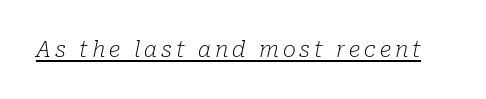
{"italic": "yes", "lean": "right", "slant_degrees": 10, "bold": "no", "underline": "yes", "glyph_px": 22}
